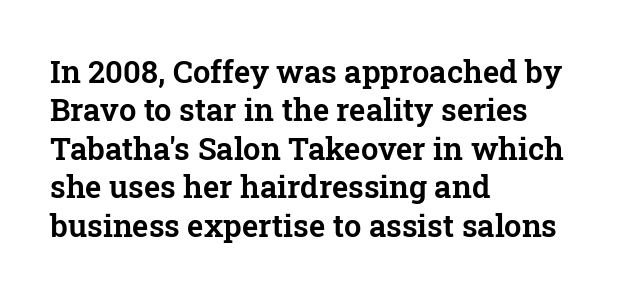
{"serif": "yes", "italic": "no", "width": "normal", "stroke_contrast": "low", "x_height": "medium", "monospaced": "no", "underline": "no", "align": "left", "line_spacing_ratio": 1.24, "letter_spacing": "normal", "letter_spacing_em": 0.0, "glyph_px": 31}
